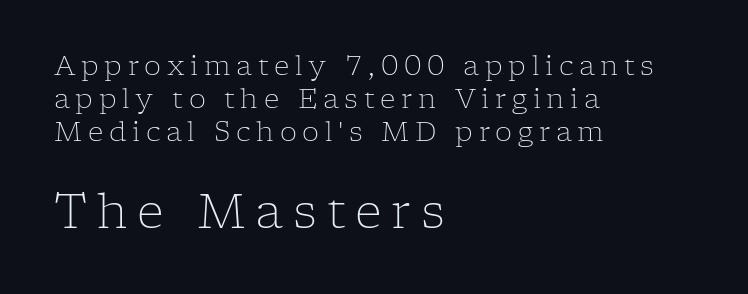
These lines were composed using upright roman letters. Line starts are locked; line ends wander. The type family on display is of the serif kind. A light-to-regular cut is what we see here. These lines have a slow, spaced-out rhythm from letter to letter. Think of a printed novel: that variable character pitch is what you see here.
